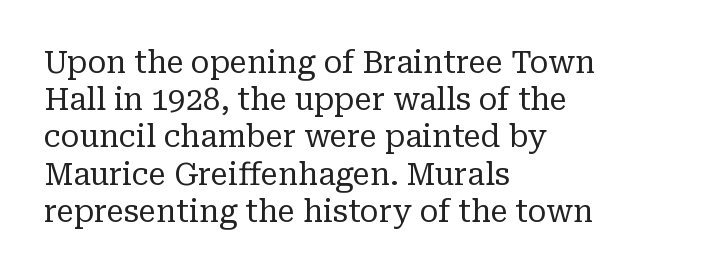
Q: Is the text bold? A: No.
Q: Is the text italic (slanted)? A: No, it is upright.
Q: Is the typeface a serif or a sans-serif typeface? A: Serif.
Q: Is the text underlined? A: No.
Q: How is the paragraph aligned? A: Left-aligned.
Q: Is the spacing between letters normal or unusually wide? A: Normal.
Q: Width (condensed, normal, or wide)? A: Normal.
Q: Stroke contrast? A: Low.
Q: x-height? A: Medium.
Q: Monospaced? A: No.
